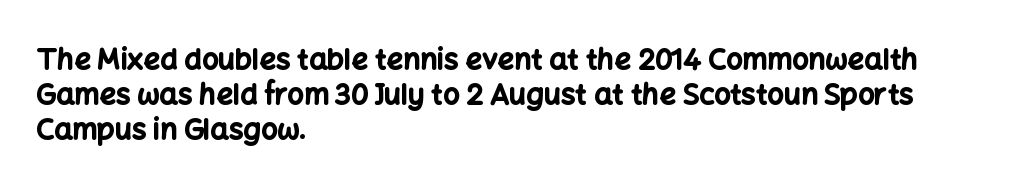
The lines are quadded left. A bare baseline throughout the passage. Caption: bold face, heavy strokes. Here the glyphs are tracked normally, forming tight word shapes.
